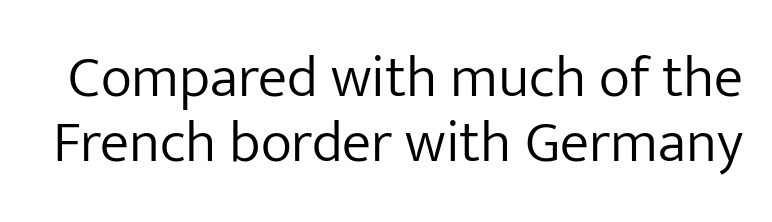
The image shows 59 px light sans-serif type, upright; set tight line spacing (1.1x), normal letter spacing, not underlined; low stroke contrast and a medium x-height.
